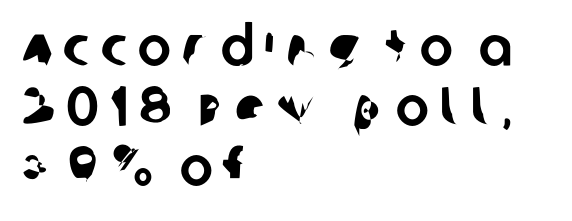
{"serif": "no", "width": "normal", "stroke_contrast": "low", "x_height": "large", "monospaced": "no", "underline": "no", "align": "left", "line_spacing": "tight", "line_spacing_ratio": 1.07, "glyph_px": 56}
